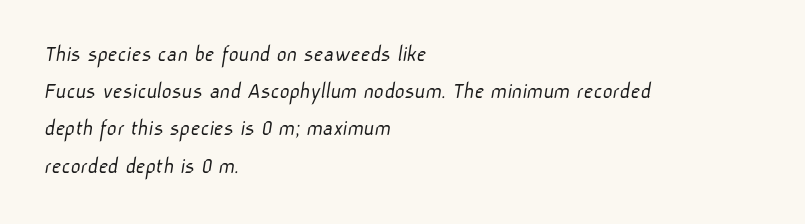
{"bold": "no", "underline": "no", "align": "left", "line_spacing": "normal", "line_spacing_ratio": 1.55, "letter_spacing": "normal", "letter_spacing_em": 0.0, "glyph_px": 24}
